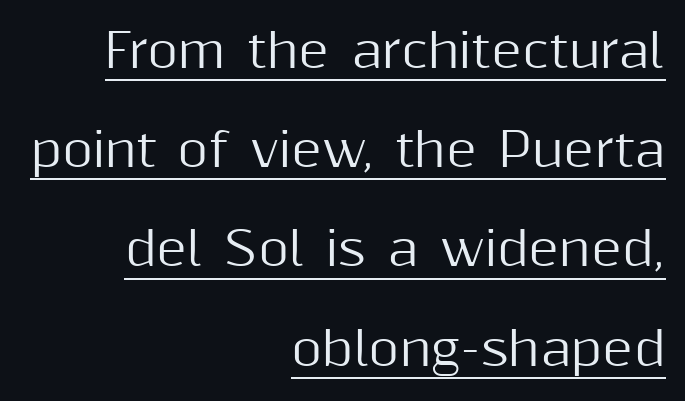
The gaps between neighbouring characters are ordinary and unremarkable. Is this a fixed-width face? No — the glyphs have proportional, varying widths. Nope, no serifs anywhere on these letters. The lines are spread far apart with generous leading. A student would call this right alignment; a typographer would say flush right, rag left.
